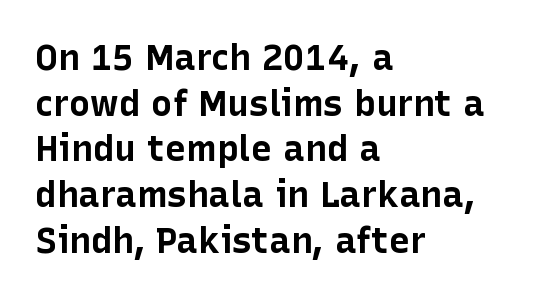
{"serif": "no", "italic": "no", "bold": "yes", "weight": "bold", "width": "normal", "stroke_contrast": "low", "x_height": "medium", "monospaced": "no", "underline": "no", "align": "left", "line_spacing": "normal", "line_spacing_ratio": 1.27, "letter_spacing": "normal", "letter_spacing_em": 0.0, "glyph_px": 36}
